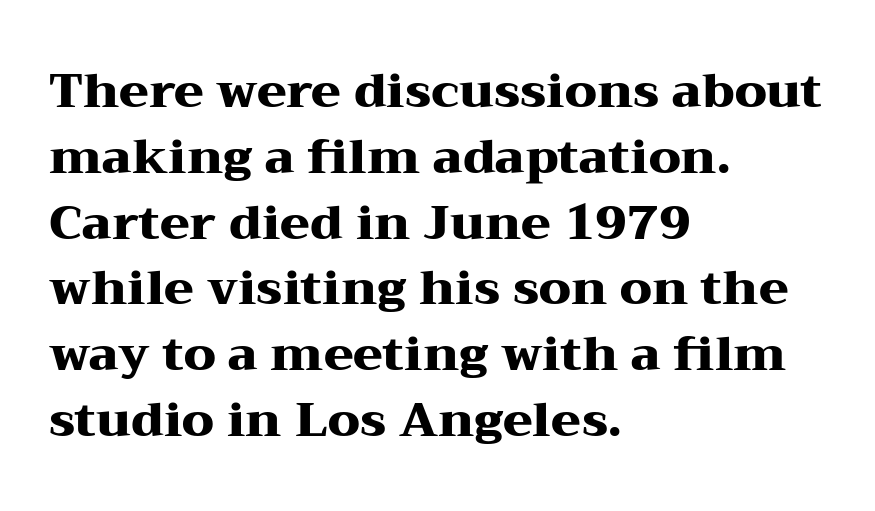
{"serif": "yes", "italic": "no", "bold": "yes", "weight": "heavy", "width": "wide", "stroke_contrast": "medium", "x_height": "medium", "monospaced": "no", "underline": "no", "align": "left", "line_spacing": "normal", "line_spacing_ratio": 1.37, "letter_spacing": "normal", "letter_spacing_em": 0.0, "glyph_px": 48}
